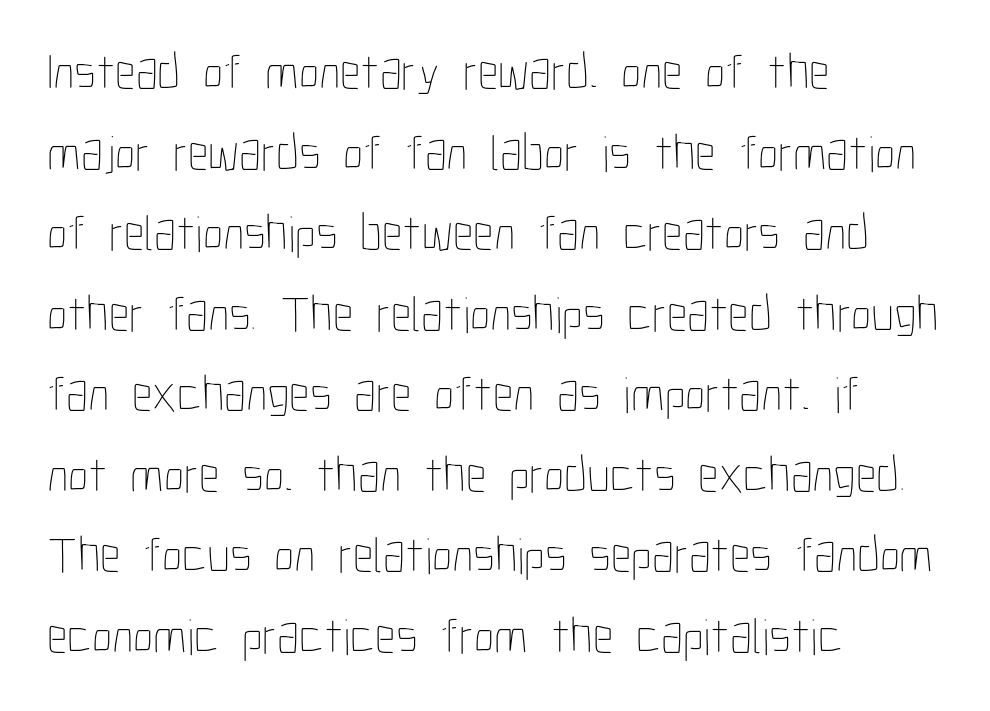
The image shows 51 px thin, condensed type, upright; set left-aligned, normal line spacing (1.58x), normal letter spacing, not underlined; low stroke contrast and a medium x-height.
